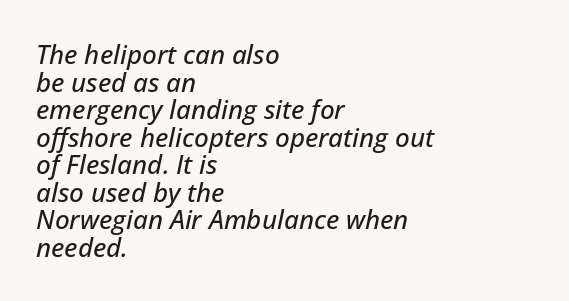
The image shows 26 px text type, italic (leaning right); set left-aligned, tight line spacing (1.06x), normal letter spacing, not underlined.
